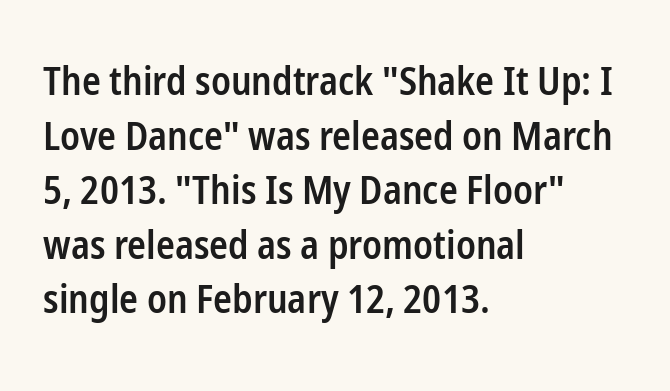
Quick note: interline space is typical. The words here are not underlined. The characters display no serif detailing; their extremities are plain. What weight is shown? A semibold, between regular and bold. This is roman type, the default non-slanted kind. The letterforms sit shoulder to shoulder at normal distance.
